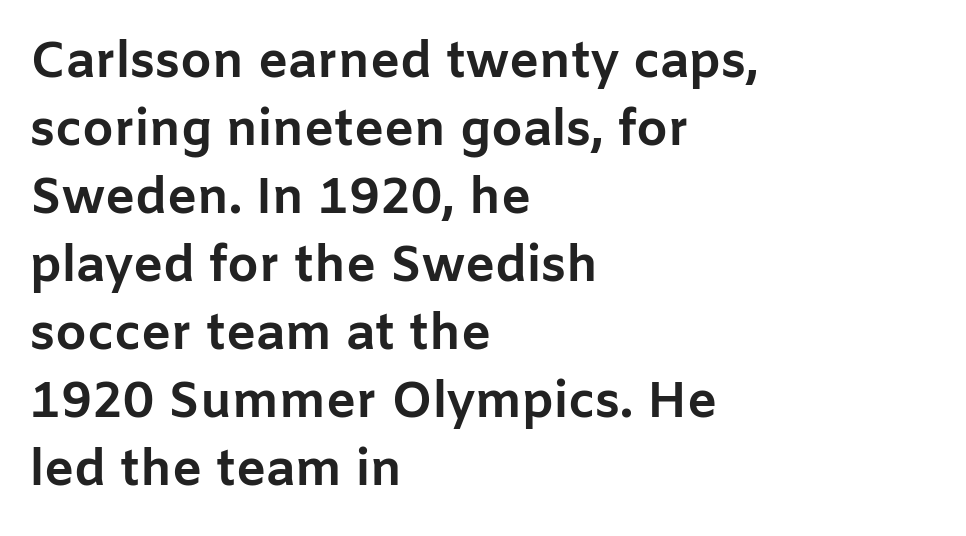
The image shows 50 px bold sans-serif type, upright; set left-aligned, normal line spacing (1.36x), normal letter spacing, not underlined; low stroke contrast and a medium x-height.
